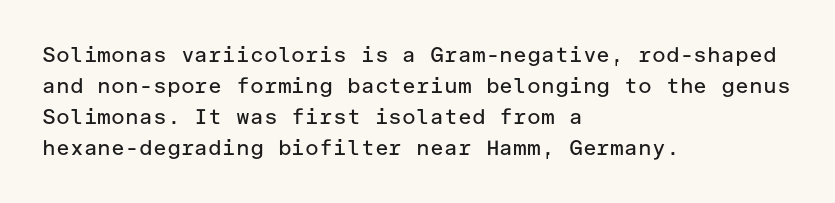
Q: Is the text bold? A: No.
Q: Is the text italic (slanted)? A: No, it is upright.
Q: Is the text underlined? A: No.
Q: How is the paragraph aligned? A: Left-aligned.
Q: Is the spacing between letters normal or unusually wide? A: Normal.
Q: Is the spacing between lines tight, normal or loose? A: Normal.
